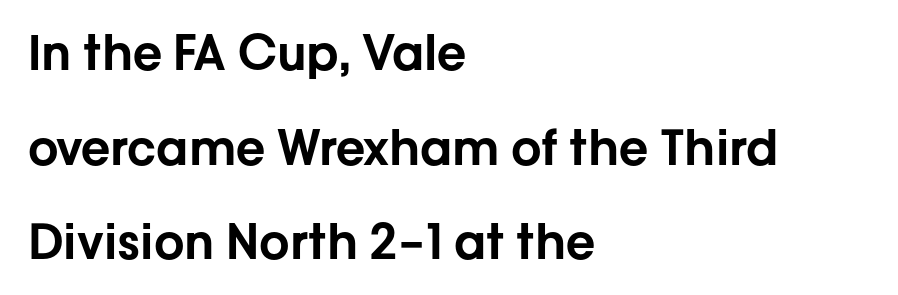
Q: Is the text italic (slanted)? A: No, it is upright.
Q: Is the typeface a serif or a sans-serif typeface? A: Sans-serif.
Q: Is the text underlined? A: No.
Q: How is the paragraph aligned? A: Left-aligned.
Q: Is the spacing between letters normal or unusually wide? A: Normal.
Q: Is the spacing between lines tight, normal or loose? A: Loose.
Q: Width (condensed, normal, or wide)? A: Normal.
Q: Stroke contrast? A: Low.
Q: x-height? A: Medium.
Q: Monospaced? A: No.
